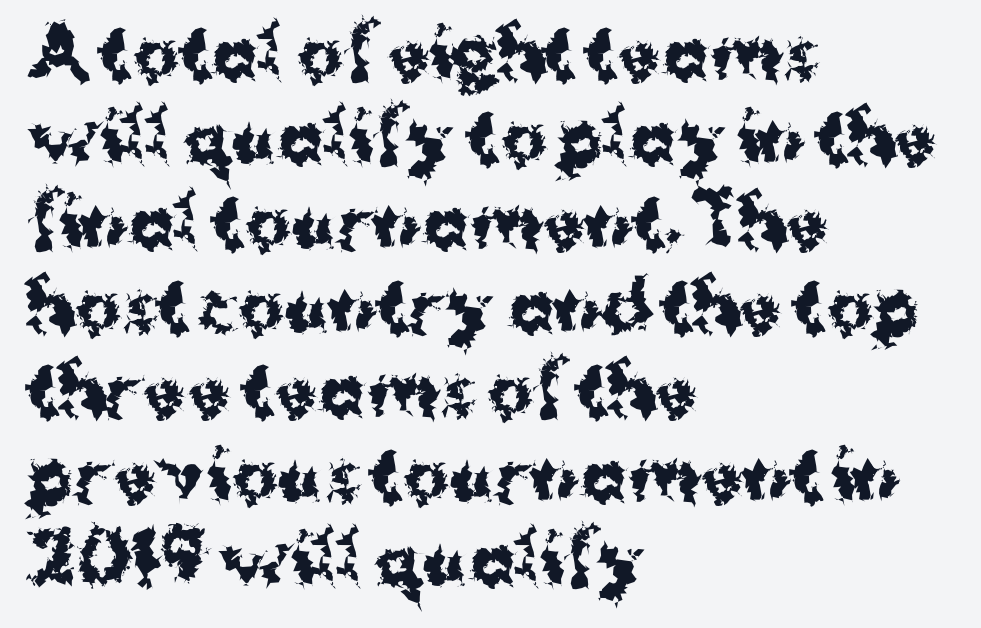
{"serif": "no", "italic": "no", "bold": "yes", "weight": "bold", "width": "normal", "stroke_contrast": "medium", "x_height": "medium", "monospaced": "no", "underline": "no", "align": "left", "line_spacing_ratio": 1.24, "letter_spacing": "normal", "letter_spacing_em": 0.0, "glyph_px": 68}
